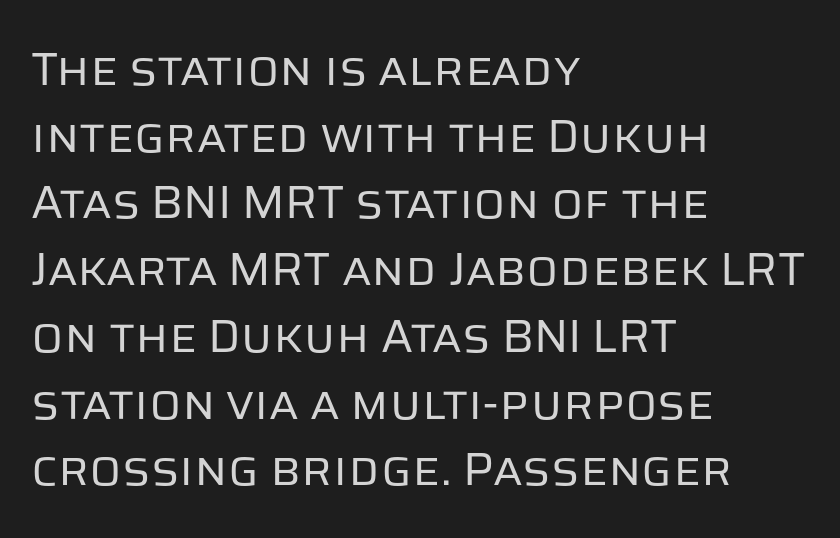
The image shows 47 px regular-weight sans-serif type, upright; set left-aligned, normal line spacing (1.42x), normal letter spacing, not underlined; low stroke contrast and a large x-height.
